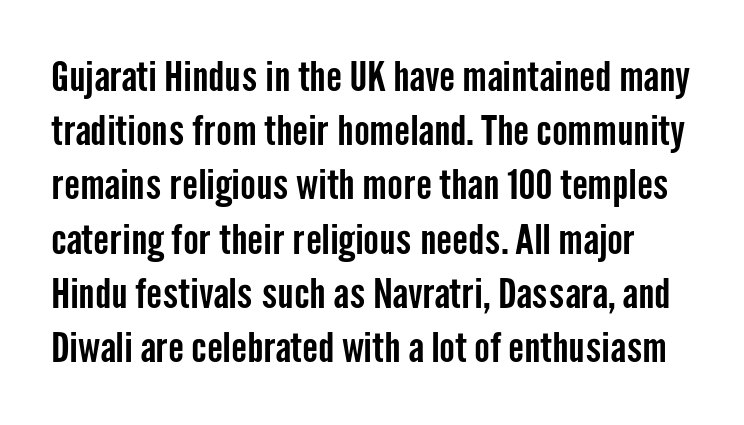
{"serif": "no", "italic": "no", "width": "condensed", "stroke_contrast": "low", "x_height": "medium", "monospaced": "no", "underline": "no", "line_spacing": "normal", "line_spacing_ratio": 1.29, "letter_spacing": "normal", "letter_spacing_em": 0.0, "glyph_px": 42}
